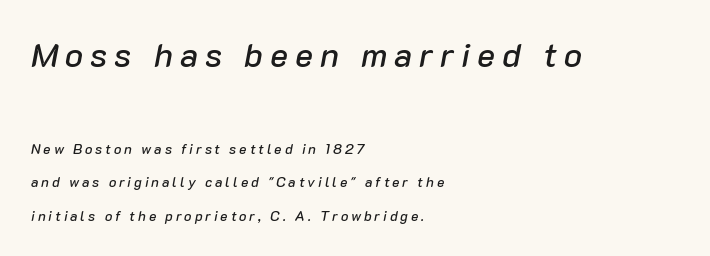
{"italic": "yes", "lean": "right", "slant_degrees": 10, "width": "normal", "stroke_contrast": "low", "x_height": "medium", "monospaced": "no", "underline": "no", "align": "left", "line_spacing": "loose", "line_spacing_ratio": 2.38, "letter_spacing": "wide", "letter_spacing_em": 0.2, "larger_block": "first", "size_ratio": 2.43, "glyph_px": 34}
